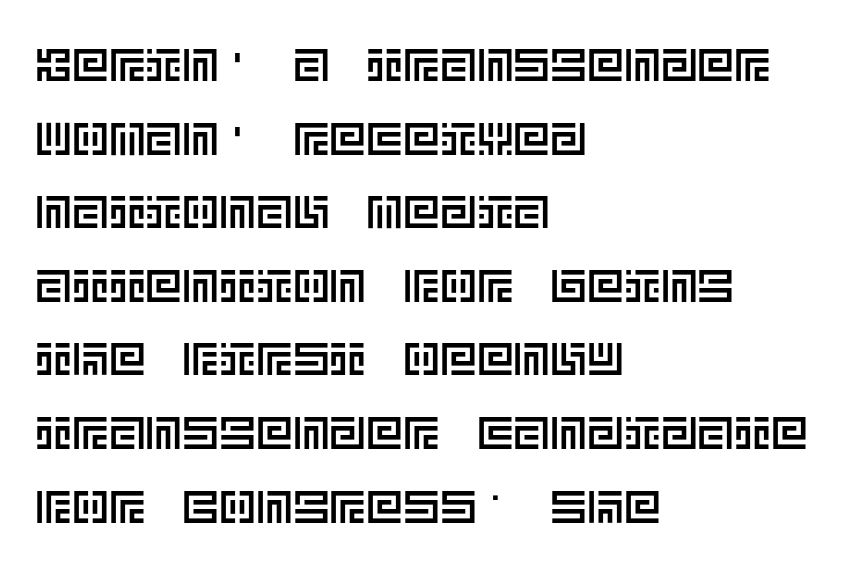
The specimen reads as upright at a glance. Line starts are locked; line ends wander. Does the leading feel generous? No, just average. The letterforms sit shoulder to shoulder at normal distance.
